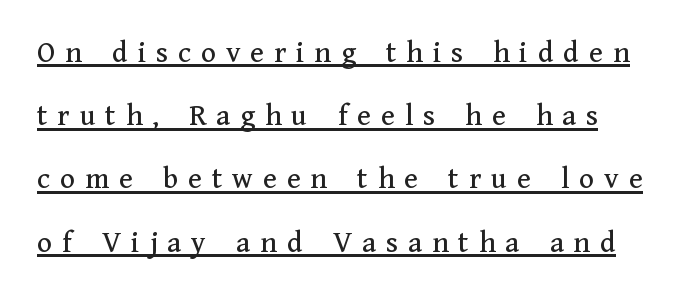
Honestly, the underline is the first thing you notice here. Here the designer chose a conventional face with non-uniform glyph widths. The characters display serif detailing at their extremities. If you measured baseline to baseline, you'd find a long distance.
